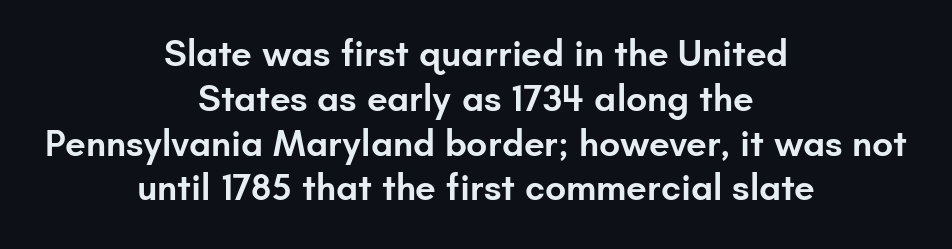
The foot of each line stays bare and open. These lines stack symmetrically, like a column narrowing and widening about its center. If you drew a line through each stem, it would be perfectly vertical. Each word holds together tightly as a unit, with standard inter-letter gaps. Does the weight exceed regular? Yes, but only to semibold. Does the type have serifs? No, each stem ends abruptly.
